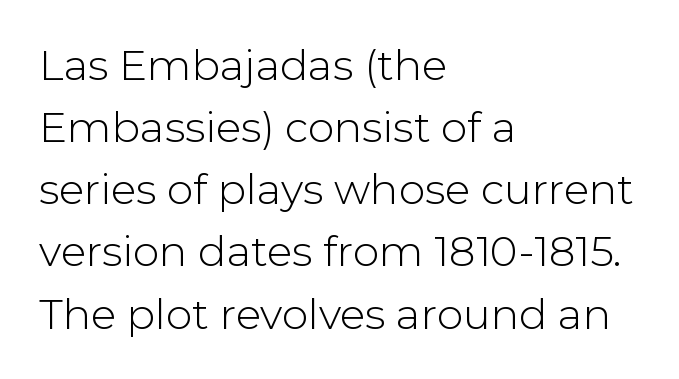
The image shows 42 px light sans-serif type, upright; set left-aligned, normal line spacing (1.48x), normal letter spacing, not underlined; low stroke contrast and a medium x-height.
